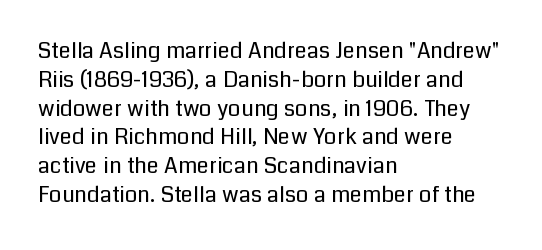
The image shows 22 px text type, upright; set left-aligned, normal line spacing (1.31x), normal letter spacing, not underlined.
